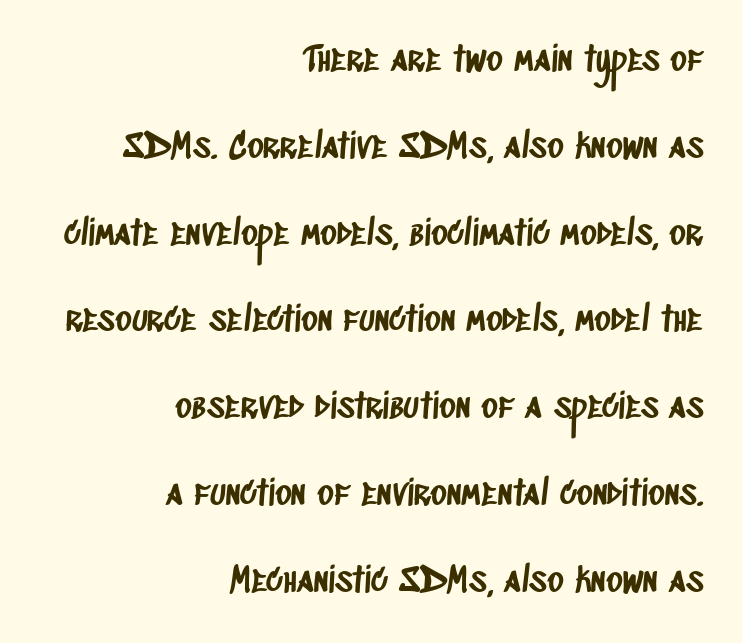
Q: Is the typeface a serif or a sans-serif typeface? A: Sans-serif.
Q: Is the text underlined? A: No.
Q: How is the paragraph aligned? A: Right-aligned.
Q: Is the spacing between letters normal or unusually wide? A: Normal.
Q: Is the spacing between lines tight, normal or loose? A: Loose.
Q: Width (condensed, normal, or wide)? A: Condensed.
Q: Stroke contrast? A: Low.
Q: x-height? A: Large.
Q: Monospaced? A: No.
